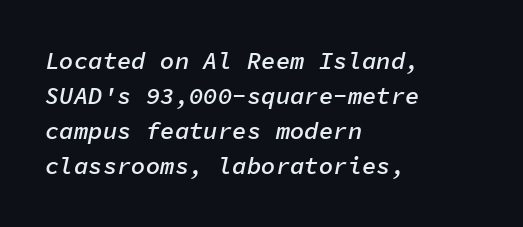
The image shows 24 px text type, italic (leaning right); set left-aligned, normal line spacing (1.46x), normal letter spacing, not underlined.
